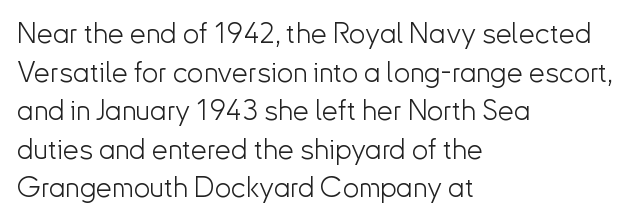
Beneath every word, the page is bare. What kind of face is this? One without serifs — a sans. The line texture is even and compact thanks to regular tracking. Varying glyph widths throughout — classic text-font behaviour. Characters remain perfectly vertical along every line.
